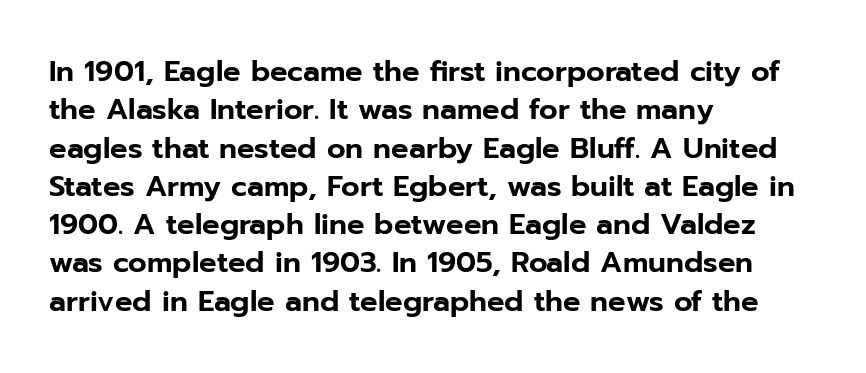
Q: Is the text italic (slanted)? A: No, it is upright.
Q: Is the typeface a serif or a sans-serif typeface? A: Sans-serif.
Q: Is the text underlined? A: No.
Q: How is the paragraph aligned? A: Left-aligned.
Q: Is the spacing between letters normal or unusually wide? A: Normal.
Q: Is the spacing between lines tight, normal or loose? A: Normal.
Q: Width (condensed, normal, or wide)? A: Normal.
Q: Stroke contrast? A: Low.
Q: x-height? A: Medium.
Q: Monospaced? A: No.
